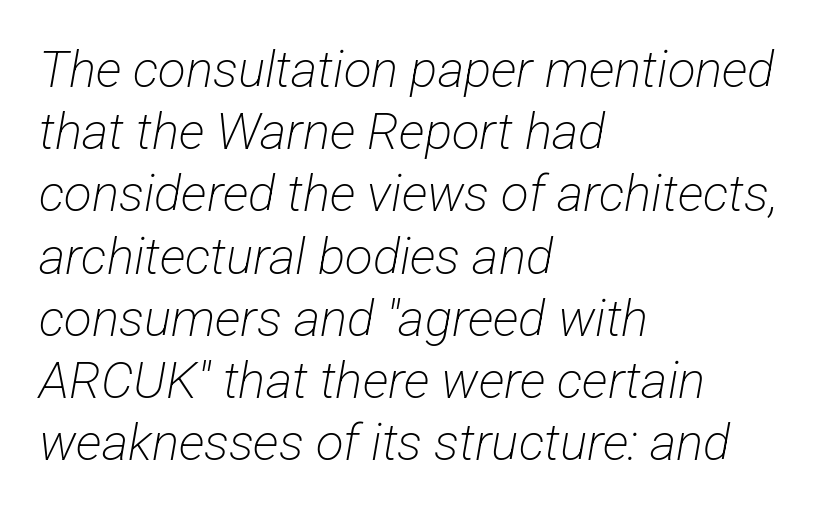
The tracking reads as untouched default to a designer's eye. Is this a fixed-width face? No — the glyphs have proportional, varying widths. Heaviness? Minimal to ordinary, like unemphasized prose. The glyphs are unaccompanied by any horizontal stroke below them. Alignment: flush left. The designer went with a sans here, leaving each stem footless.
